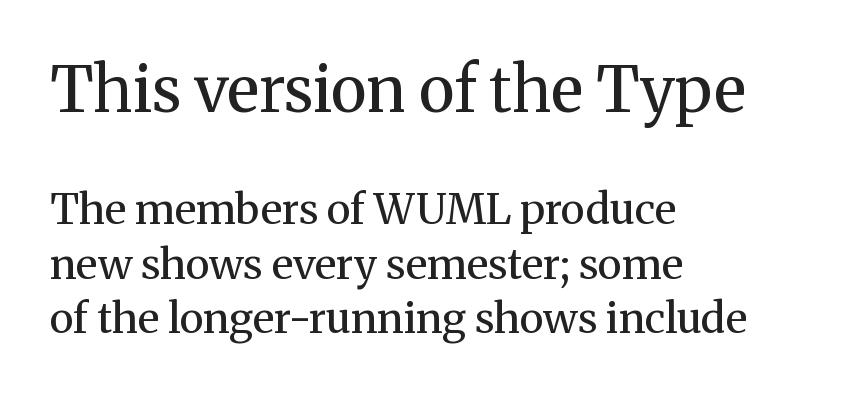
The image shows 63 px regular-weight serif type, upright; set left-aligned, normal line spacing (1.3x), normal letter spacing, not underlined; the first (top) block is 1.5x larger; medium stroke contrast and a medium x-height.
